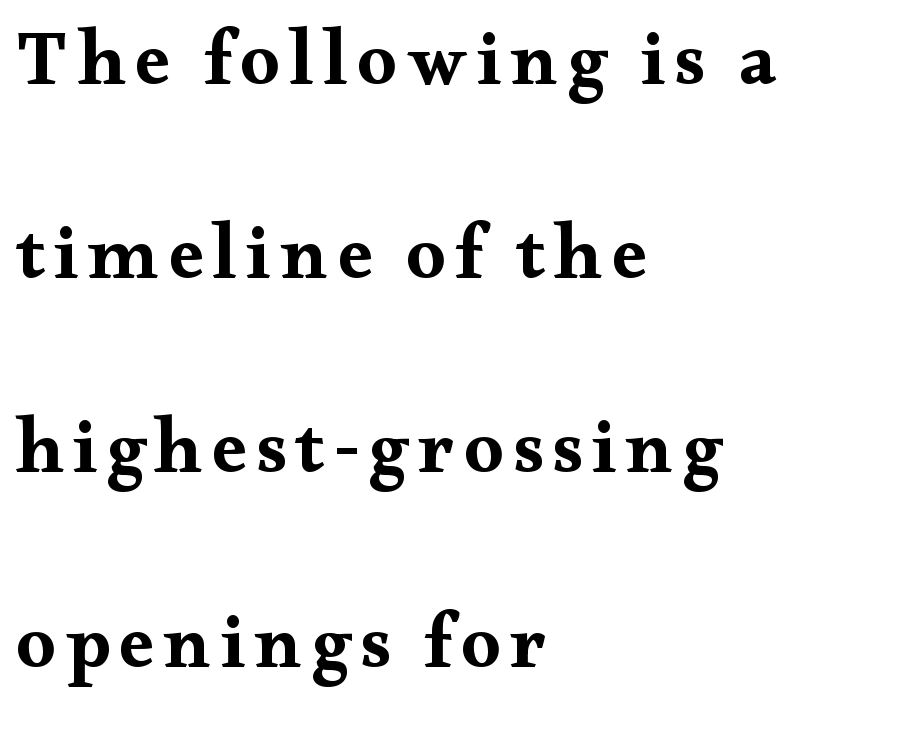
The image shows 78 px bold, wide serif type, upright; set left-aligned, loose line spacing (2.49x), not underlined; medium stroke contrast and a small x-height.
